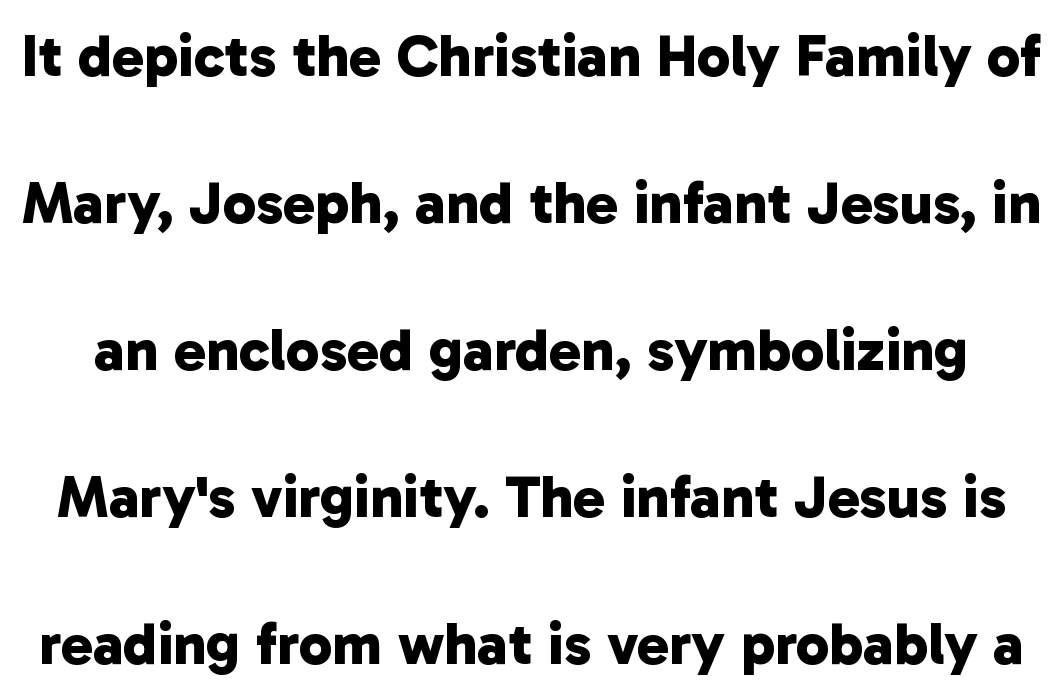
Q: Is the text bold? A: Yes.
Q: Is the typeface a serif or a sans-serif typeface? A: Sans-serif.
Q: Is the text underlined? A: No.
Q: Is the spacing between letters normal or unusually wide? A: Normal.
Q: Is the spacing between lines tight, normal or loose? A: Loose.
Q: Width (condensed, normal, or wide)? A: Normal.
Q: Stroke contrast? A: Low.
Q: x-height? A: Medium.
Q: Monospaced? A: No.
